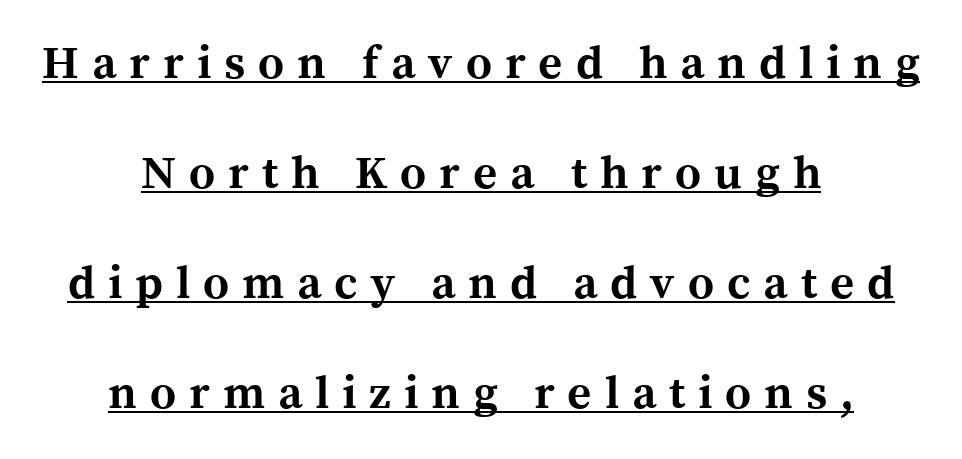
Q: Is the text bold? A: Yes.
Q: Is the text italic (slanted)? A: No, it is upright.
Q: Is the typeface a serif or a sans-serif typeface? A: Serif.
Q: Is the text underlined? A: Yes.
Q: How is the paragraph aligned? A: Centered.
Q: Is the spacing between letters normal or unusually wide? A: Unusually wide.
Q: Is the spacing between lines tight, normal or loose? A: Loose.
Q: Width (condensed, normal, or wide)? A: Normal.
Q: x-height? A: Medium.
Q: Monospaced? A: No.
